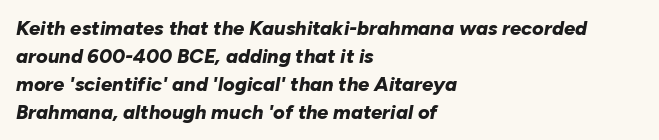
{"italic": "yes", "lean": "right", "slant_degrees": 10, "bold": "yes", "underline": "no", "align": "left", "line_spacing": "normal", "line_spacing_ratio": 1.4, "letter_spacing": "normal", "letter_spacing_em": 0.0, "glyph_px": 20}
